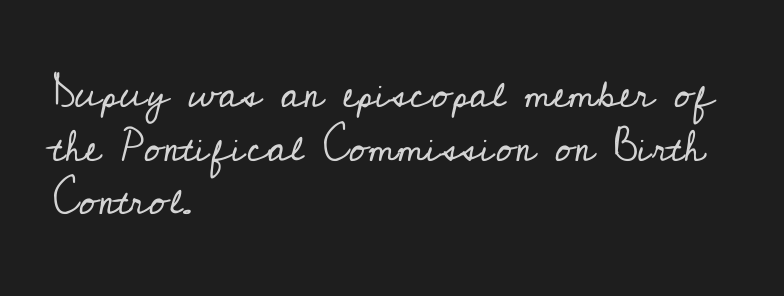
The image shows 43 px regular-weight serif type; set left-aligned, normal line spacing (1.25x), normal letter spacing, not underlined; low stroke contrast and a small x-height.
